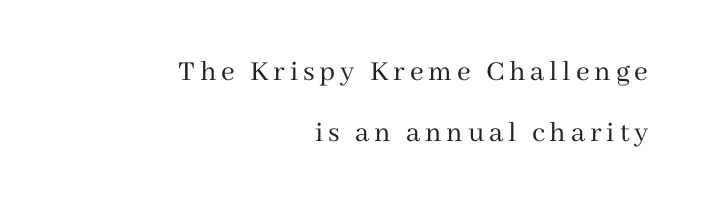
No extra ink here — the face is not bold. Interline gaps are noticeably wide in this sample. Stroke terminals: seriffed. The rendering uses natural spacing where letterforms have individual widths.
